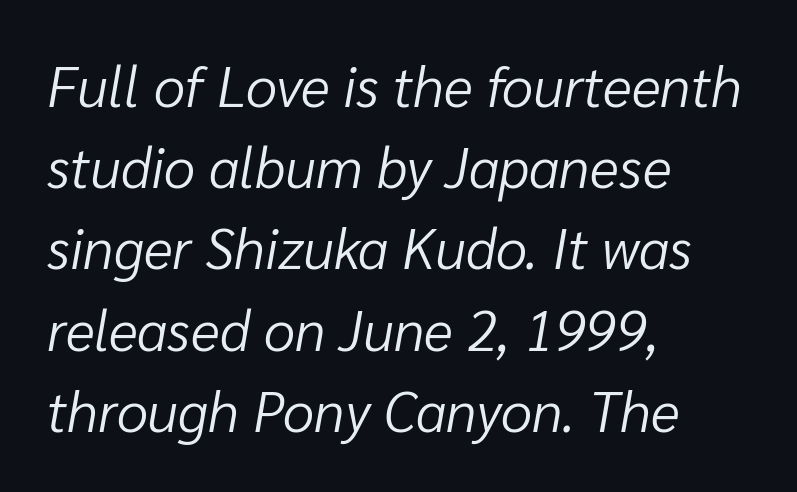
Short and long lines alike share a common starting point at left. The passage shown leans; its letterforms are oblique. No extra ink here — the face is not bold. Notice how descenders clear the ascenders below comfortably — that's standard leading.
